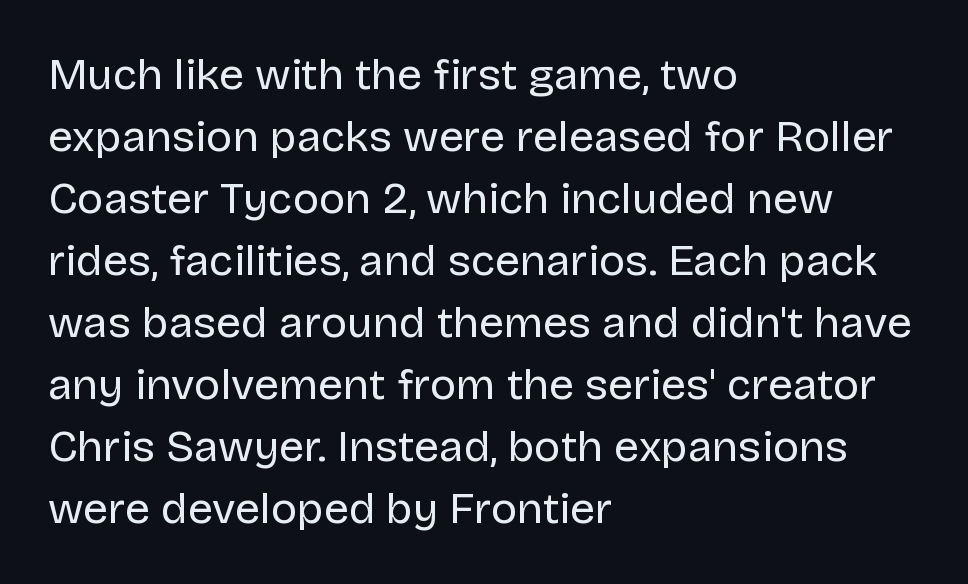
{"serif": "no", "italic": "no", "bold": "no", "weight": "regular", "width": "normal", "stroke_contrast": "low", "x_height": "large", "monospaced": "no", "underline": "no", "align": "left", "line_spacing": "normal", "line_spacing_ratio": 1.41, "letter_spacing": "normal", "letter_spacing_em": 0.0, "glyph_px": 44}
